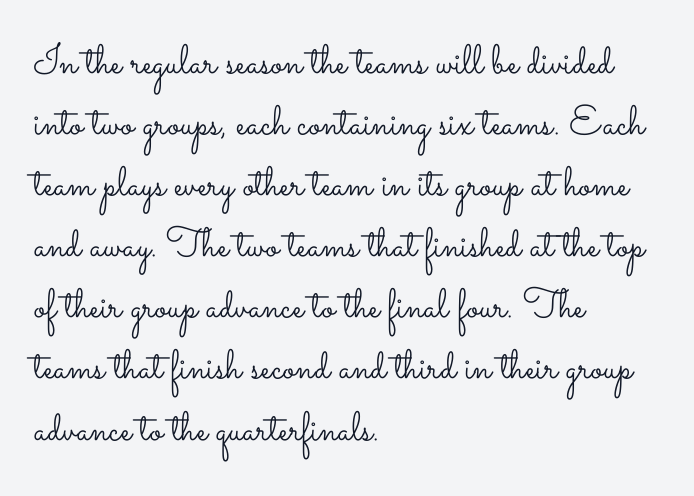
{"bold": "no", "weight": "light", "width": "wide", "stroke_contrast": "low", "x_height": "small", "monospaced": "no", "underline": "no", "align": "left", "line_spacing": "normal", "line_spacing_ratio": 1.49, "letter_spacing": "normal", "letter_spacing_em": 0.0, "glyph_px": 41}
